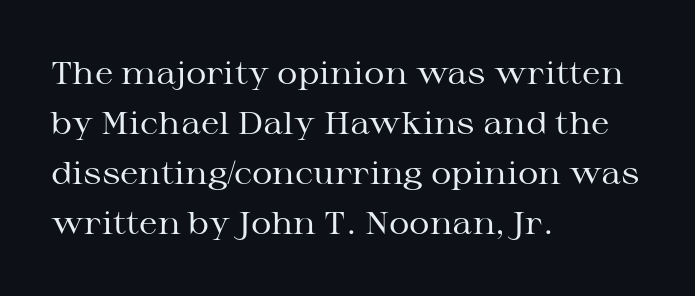
{"serif": "yes", "italic": "no", "bold": "no", "weight": "regular", "width": "wide", "stroke_contrast": "medium", "x_height": "medium", "monospaced": "no", "underline": "no", "align": "left", "line_spacing": "normal", "line_spacing_ratio": 1.56, "letter_spacing": "normal", "letter_spacing_em": 0.0, "glyph_px": 32}
